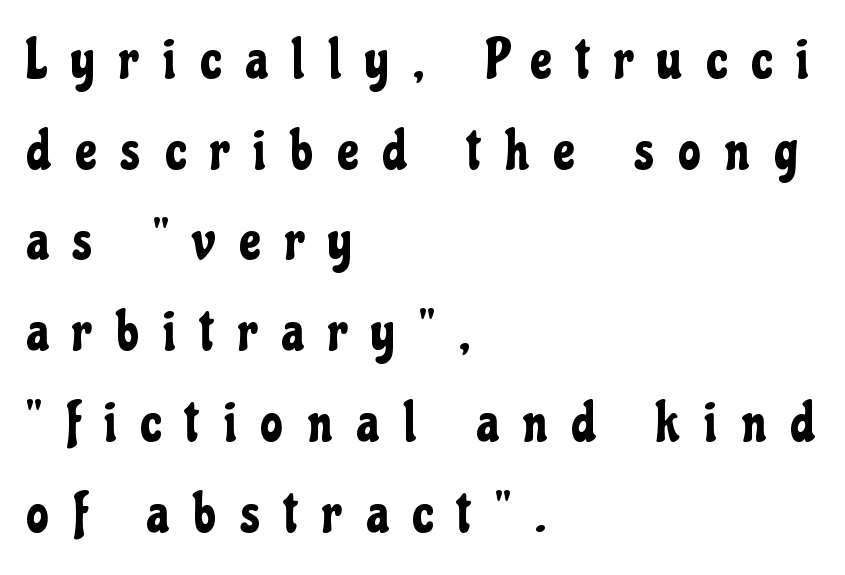
Observe the absence of serifs on each vertical stroke in this sample. These lines sit exactly where default settings would place them. If you drew a line through each stem, it would be perfectly vertical. Do the characters align in a grid? No, the font is proportional. This rendering features lettering with no underline. The setting favours the left margin, as ordinary paragraphs usually do.
